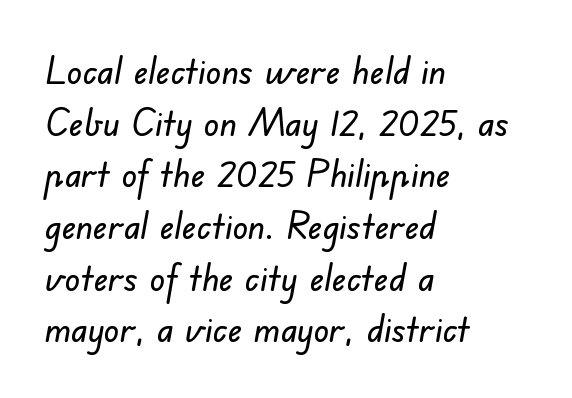
Q: Is the typeface a serif or a sans-serif typeface? A: Sans-serif.
Q: Is the text underlined? A: No.
Q: How is the paragraph aligned? A: Left-aligned.
Q: Is the spacing between letters normal or unusually wide? A: Normal.
Q: Is the spacing between lines tight, normal or loose? A: Normal.
Q: Width (condensed, normal, or wide)? A: Normal.
Q: Stroke contrast? A: Low.
Q: x-height? A: Small.
Q: Monospaced? A: No.
